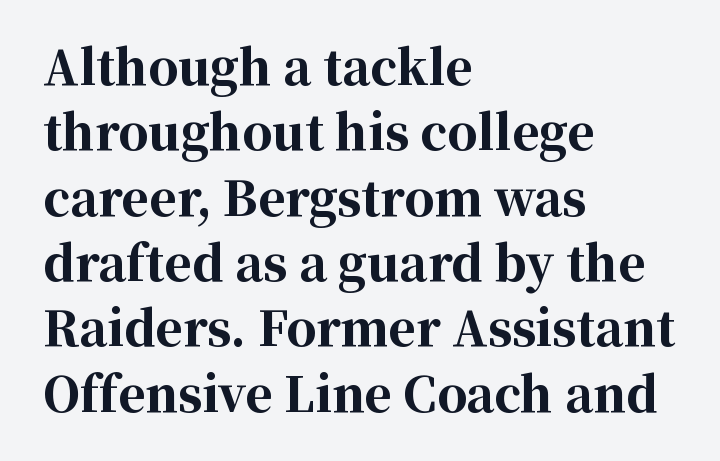
Q: Is the text bold? A: Yes.
Q: Is the text italic (slanted)? A: No, it is upright.
Q: Is the typeface a serif or a sans-serif typeface? A: Serif.
Q: Is the text underlined? A: No.
Q: How is the paragraph aligned? A: Left-aligned.
Q: Is the spacing between letters normal or unusually wide? A: Normal.
Q: Is the spacing between lines tight, normal or loose? A: Normal.
Q: Width (condensed, normal, or wide)? A: Normal.
Q: Stroke contrast? A: High.
Q: x-height? A: Medium.
Q: Monospaced? A: No.
